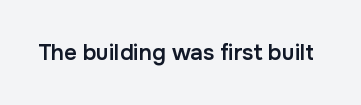
{"italic": "no", "bold": "semi", "underline": "no", "letter_spacing": "normal", "letter_spacing_em": 0.0, "glyph_px": 22}
